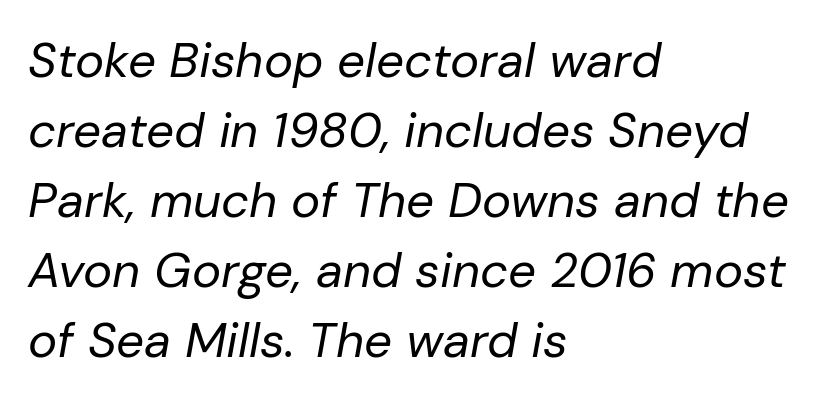
{"italic": "yes", "lean": "right", "slant_degrees": 10, "bold": "no", "weight": "regular", "width": "normal", "stroke_contrast": "low", "x_height": "medium", "monospaced": "no", "underline": "no", "align": "left", "line_spacing": "normal", "line_spacing_ratio": 1.43, "letter_spacing": "normal", "letter_spacing_em": 0.0, "glyph_px": 49}
